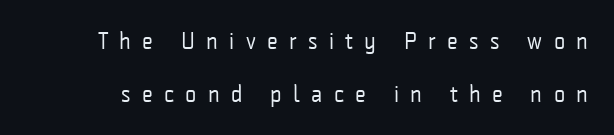
Q: Is the text bold? A: No.
Q: Is the text italic (slanted)? A: No, it is upright.
Q: Is the text underlined? A: No.
Q: Is the spacing between letters normal or unusually wide? A: Unusually wide.
Q: Is the spacing between lines tight, normal or loose? A: Loose.
